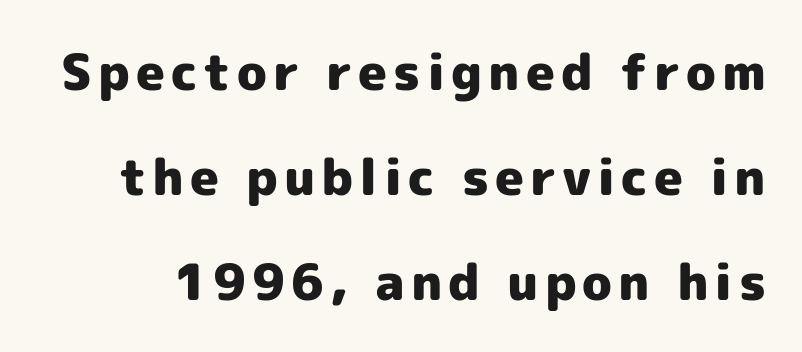
The image shows 50 px heavy sans-serif type, upright; set loose line spacing (2.1x), not underlined; a medium x-height.
